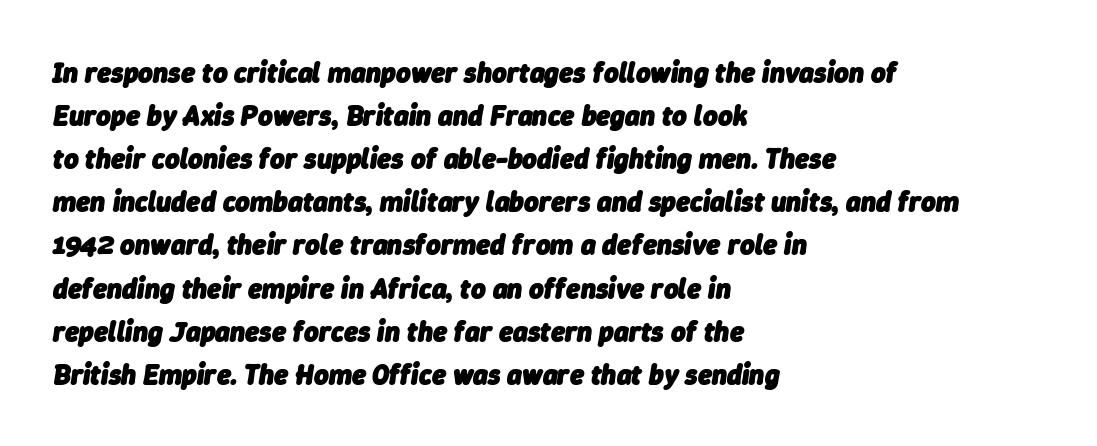
{"italic": "yes", "lean": "right", "slant_degrees": 9, "bold": "yes", "weight": "heavy", "width": "normal", "stroke_contrast": "low", "x_height": "medium", "monospaced": "no", "underline": "no", "align": "left", "line_spacing": "normal", "line_spacing_ratio": 1.54, "letter_spacing": "normal", "letter_spacing_em": 0.0, "glyph_px": 28}
